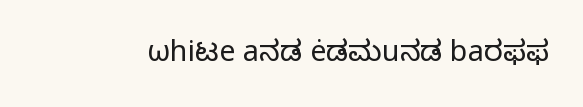
{"serif": "no", "italic": "no", "bold": "no", "weight": "regular", "width": "normal", "stroke_contrast": "low", "x_height": "medium", "monospaced": "no", "underline": "no", "letter_spacing": "normal", "letter_spacing_em": 0.0, "glyph_px": 29}
